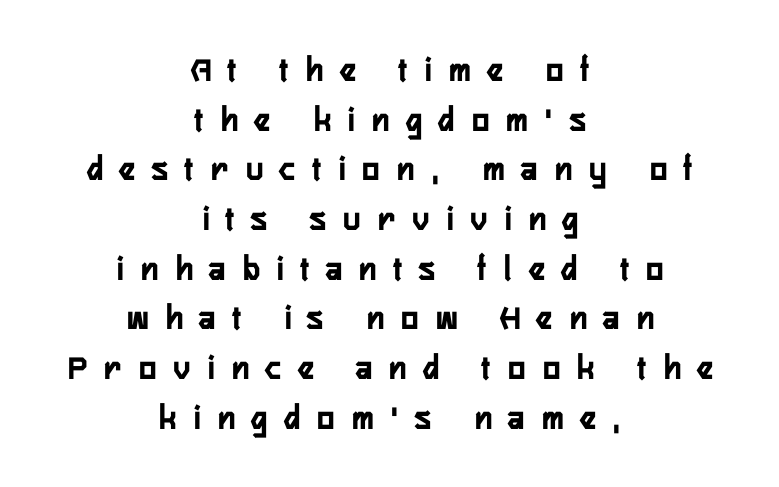
The image shows 36 px semibold, condensed sans-serif type, upright; set centered, normal line spacing (1.38x), unusually wide letter spacing (+0.48 em), not underlined; low stroke contrast and a medium x-height.
